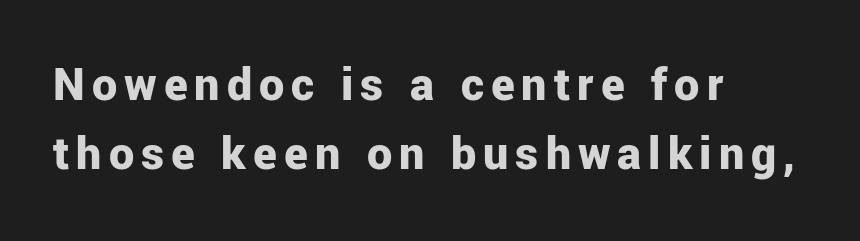
Q: Is the text bold? A: Yes.
Q: Is the text italic (slanted)? A: No, it is upright.
Q: Is the typeface a serif or a sans-serif typeface? A: Sans-serif.
Q: Is the text underlined? A: No.
Q: How is the paragraph aligned? A: Left-aligned.
Q: Is the spacing between lines tight, normal or loose? A: Normal.
Q: Width (condensed, normal, or wide)? A: Normal.
Q: Stroke contrast? A: Low.
Q: x-height? A: Medium.
Q: Monospaced? A: No.
